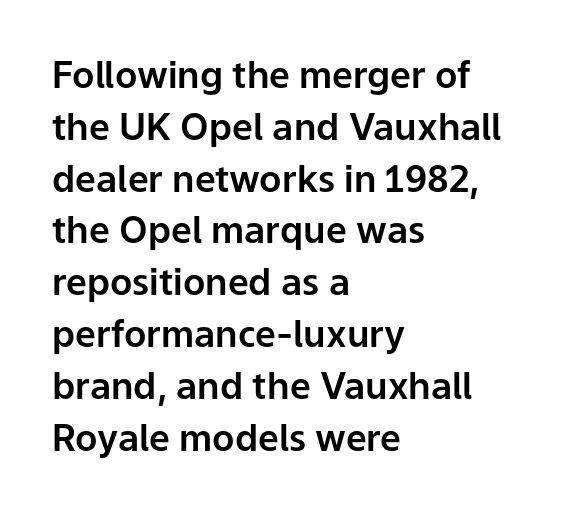
Q: Is the text italic (slanted)? A: No, it is upright.
Q: Is the typeface a serif or a sans-serif typeface? A: Sans-serif.
Q: Is the text underlined? A: No.
Q: How is the paragraph aligned? A: Left-aligned.
Q: Is the spacing between letters normal or unusually wide? A: Normal.
Q: Is the spacing between lines tight, normal or loose? A: Normal.
Q: Width (condensed, normal, or wide)? A: Normal.
Q: Stroke contrast? A: Low.
Q: x-height? A: Medium.
Q: Monospaced? A: No.
